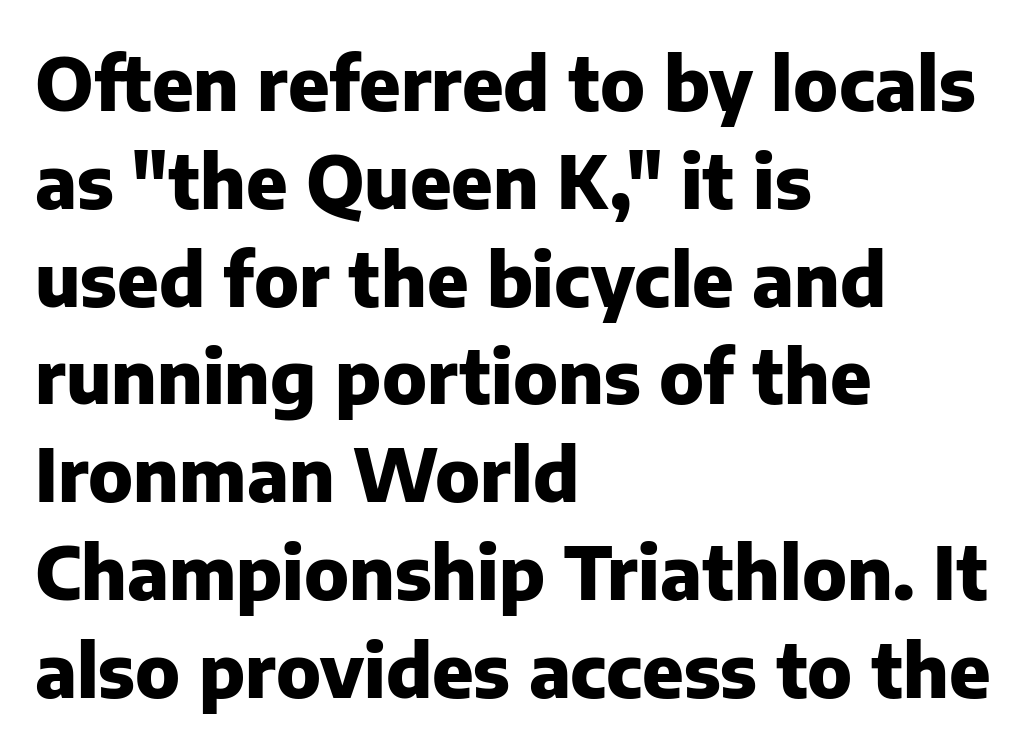
Q: Is the text bold? A: Yes.
Q: Is the text italic (slanted)? A: No, it is upright.
Q: Is the typeface a serif or a sans-serif typeface? A: Sans-serif.
Q: Is the text underlined? A: No.
Q: How is the paragraph aligned? A: Left-aligned.
Q: Is the spacing between letters normal or unusually wide? A: Normal.
Q: Is the spacing between lines tight, normal or loose? A: Normal.
Q: Width (condensed, normal, or wide)? A: Normal.
Q: Stroke contrast? A: Low.
Q: x-height? A: Medium.
Q: Monospaced? A: No.
